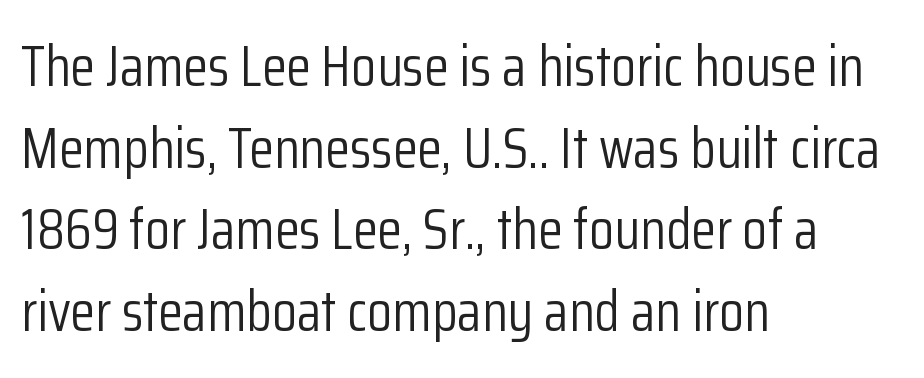
The passage shown is not bold in any degree. Looks like regular typesetting: each glyph gets only the width it needs. I'd call this a sans setting — the letters go barefoot. This sample is left-justified, so line endings fall wherever the words run out. Does extra space separate the letters? No, they use regular spacing.
